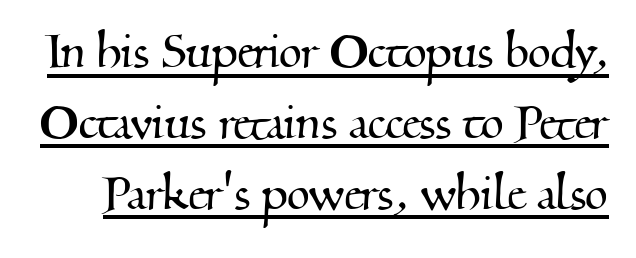
{"serif": "yes", "width": "normal", "stroke_contrast": "medium", "x_height": "small", "monospaced": "no", "underline": "yes", "line_spacing_ratio": 1.2, "letter_spacing": "normal", "letter_spacing_em": 0.0, "glyph_px": 59}
